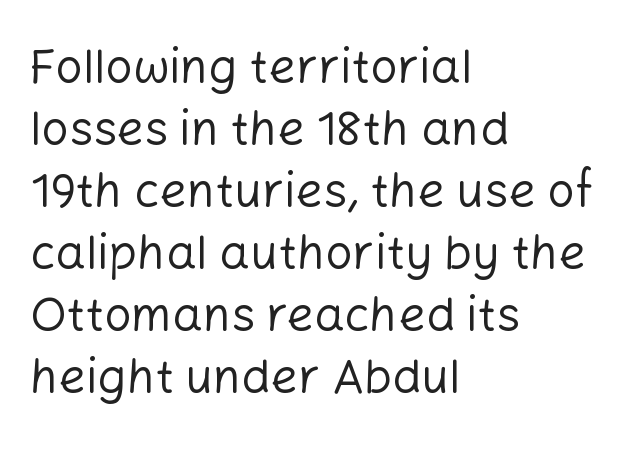
The image shows 48 px regular-weight sans-serif type, upright; set left-aligned, normal line spacing (1.29x), normal letter spacing, not underlined; low stroke contrast and a medium x-height.
